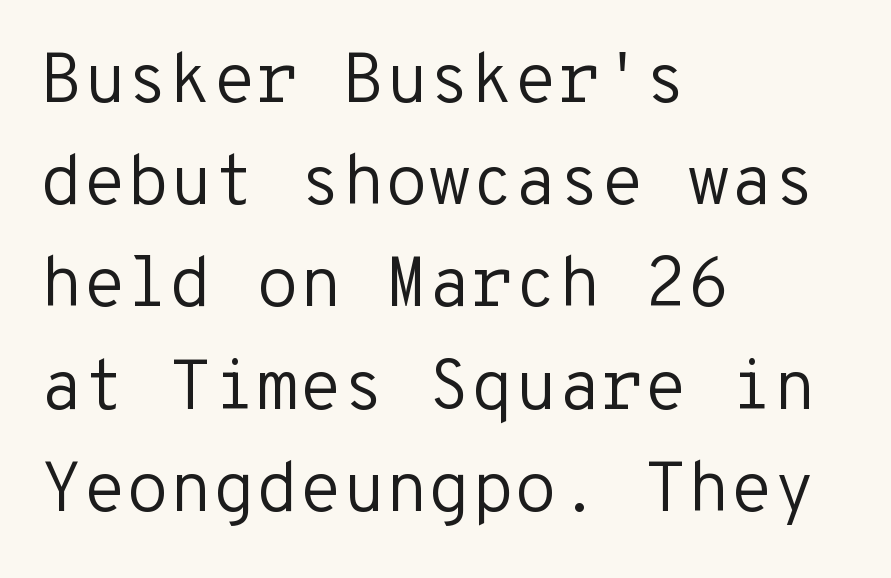
{"serif": "no", "italic": "no", "bold": "no", "weight": "regular", "width": "normal", "stroke_contrast": "low", "x_height": "medium", "monospaced": "yes", "underline": "no", "align": "left", "line_spacing": "normal", "line_spacing_ratio": 1.46, "letter_spacing": "normal", "letter_spacing_em": 0.0, "glyph_px": 70}
